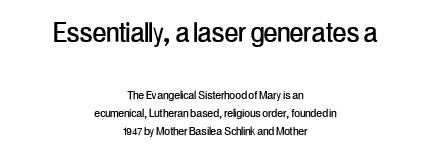
The image shows 33 px condensed sans-serif type, upright; set centered, normal line spacing (1.31x), normal letter spacing, not underlined; the first (top) block is 2.36x larger; low stroke contrast and a medium x-height.
